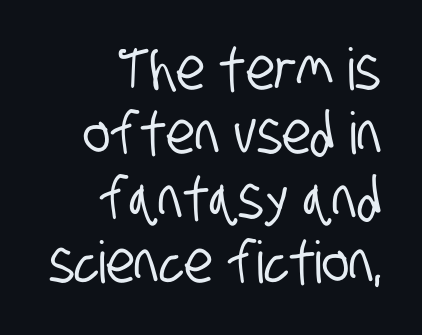
{"serif": "no", "width": "condensed", "stroke_contrast": "low", "x_height": "large", "monospaced": "no", "underline": "no", "align": "right", "line_spacing": "tight", "line_spacing_ratio": 1.11, "letter_spacing": "normal", "letter_spacing_em": 0.0, "glyph_px": 58}
